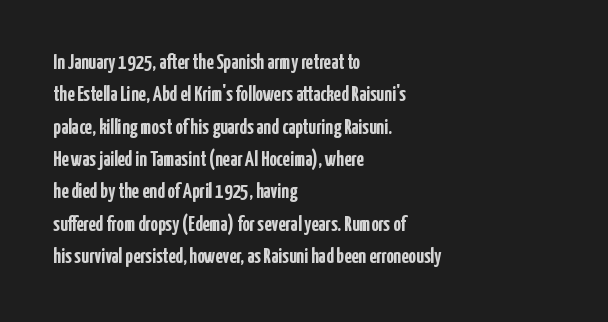
Q: Is the text bold? A: Yes.
Q: Is the text italic (slanted)? A: No, it is upright.
Q: Is the text underlined? A: No.
Q: How is the paragraph aligned? A: Left-aligned.
Q: Is the spacing between letters normal or unusually wide? A: Normal.
Q: Is the spacing between lines tight, normal or loose? A: Normal.
